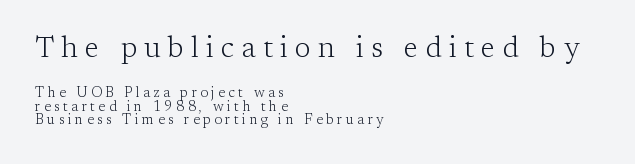
Q: Is the text bold? A: No.
Q: Is the text italic (slanted)? A: No, it is upright.
Q: Is the typeface a serif or a sans-serif typeface? A: Serif.
Q: Is the text underlined? A: No.
Q: How is the paragraph aligned? A: Left-aligned.
Q: Is the spacing between letters normal or unusually wide? A: Unusually wide.
Q: Is the spacing between lines tight, normal or loose? A: Tight.
Q: Which block of text is set in a larger size, the first (top) or the second (bottom)? A: The first (top) one.
Q: Width (condensed, normal, or wide)? A: Normal.
Q: Stroke contrast? A: Low.
Q: x-height? A: Medium.
Q: Monospaced? A: No.
